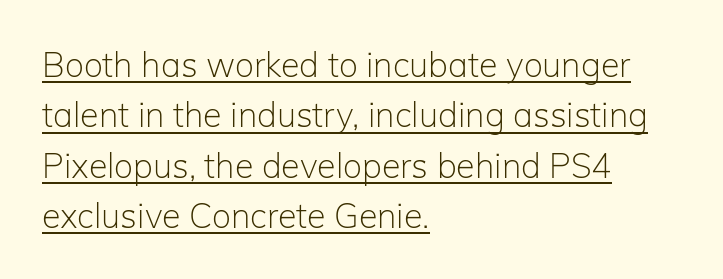
The image shows 34 px light sans-serif type, upright; set left-aligned, normal line spacing (1.48x), normal letter spacing, underlined; low stroke contrast and a medium x-height.
